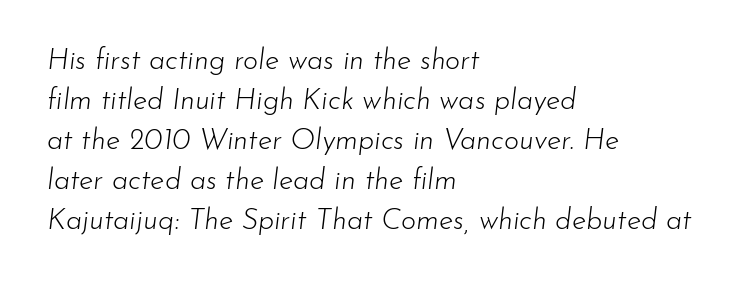
Short and long lines alike share a common starting point at left. Nothing heavy about these letters — not bold at all. Vertical spacing — default. Think of a printed novel: that variable character pitch is what you see here. Would a proofreader flag this as italicized? Yes. Observe the ordinary spacing: letters are neighbours, not strangers.
